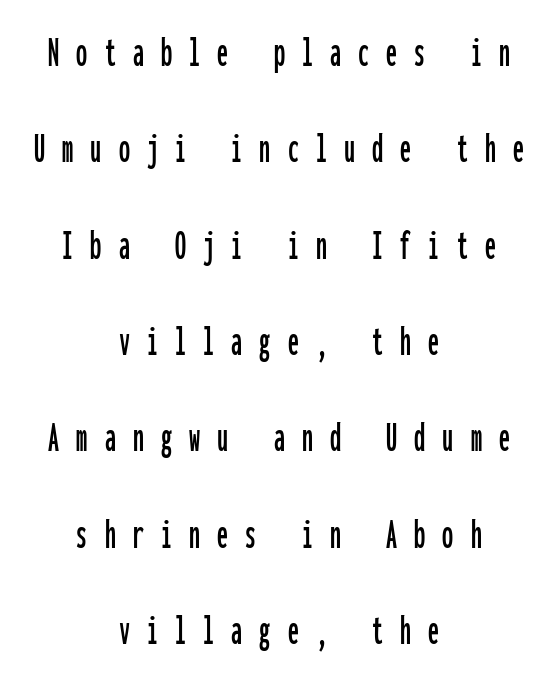
Q: Is the text italic (slanted)? A: No, it is upright.
Q: Is the typeface a serif or a sans-serif typeface? A: Sans-serif.
Q: Is the text underlined? A: No.
Q: How is the paragraph aligned? A: Centered.
Q: Is the spacing between letters normal or unusually wide? A: Unusually wide.
Q: Is the spacing between lines tight, normal or loose? A: Loose.
Q: Width (condensed, normal, or wide)? A: Condensed.
Q: Stroke contrast? A: Low.
Q: x-height? A: Medium.
Q: Monospaced? A: Yes.
